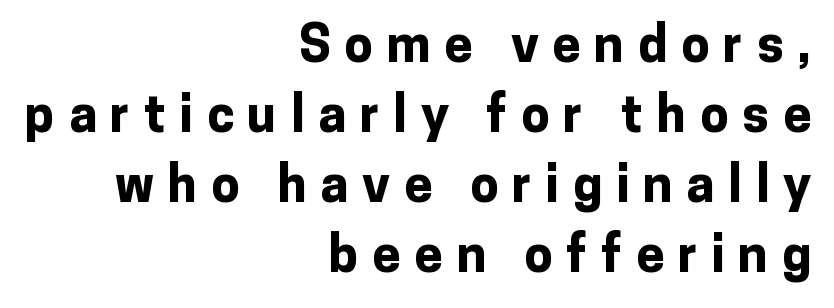
A typesetter would label this face a sans. The font's upright variant was chosen for this text. What's the leading like? Ordinary, nothing unusual. These words are printed bold, with thick strokes throughout.
